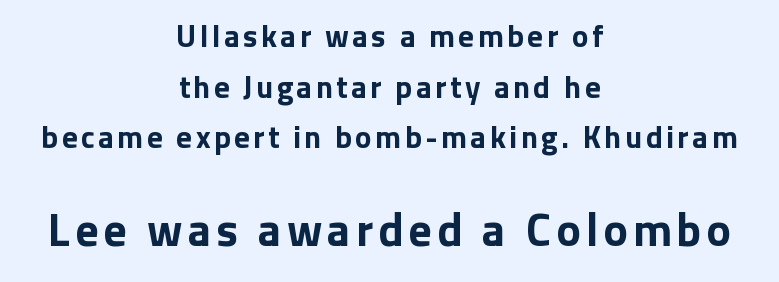
The image shows 46 px bold sans-serif type, upright; set centered, normal line spacing (1.63x), not underlined; the second (bottom) block is 1.48x larger; low stroke contrast and a medium x-height.
